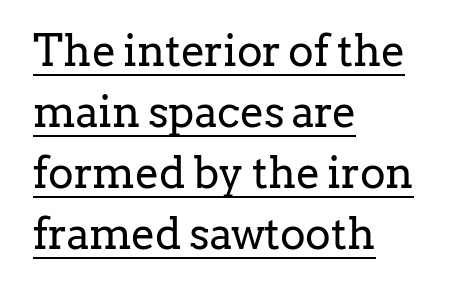
Q: Is the text bold? A: No.
Q: Is the text italic (slanted)? A: No, it is upright.
Q: Is the typeface a serif or a sans-serif typeface? A: Serif.
Q: Is the text underlined? A: Yes.
Q: How is the paragraph aligned? A: Left-aligned.
Q: Is the spacing between letters normal or unusually wide? A: Normal.
Q: Is the spacing between lines tight, normal or loose? A: Normal.
Q: Width (condensed, normal, or wide)? A: Normal.
Q: Stroke contrast? A: Low.
Q: x-height? A: Medium.
Q: Monospaced? A: No.
